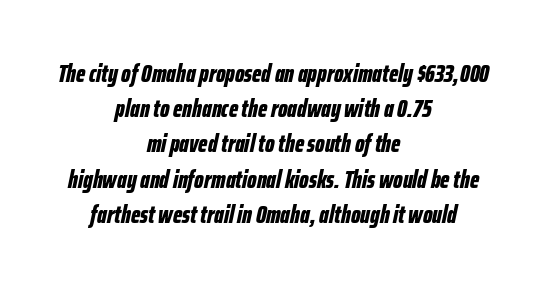
The image shows 25 px bold type, italic (leaning right); set centered, normal line spacing (1.41x), normal letter spacing, not underlined.
